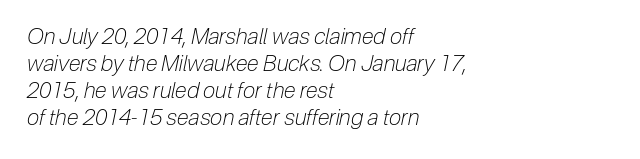
{"italic": "yes", "lean": "right", "slant_degrees": 12, "bold": "no", "underline": "no", "align": "left", "line_spacing_ratio": 1.23, "letter_spacing": "normal", "letter_spacing_em": 0.0, "glyph_px": 22}
